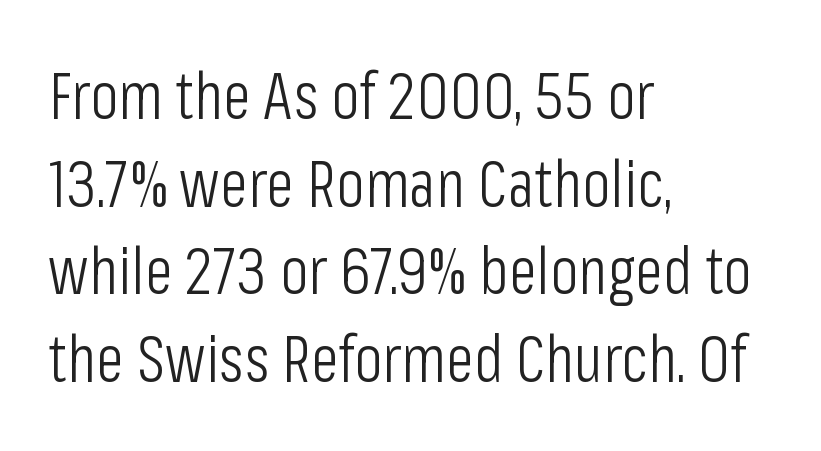
This sample uses an upright cut, with every glyph sitting square on the baseline. The paragraph shown leans on its left margin. The rows are spaced the way most documents space them. Bare-footed words on every line. To sum up the face: it is a sans, with no serifs. In terms of letterspacing, this is plain default setting.
